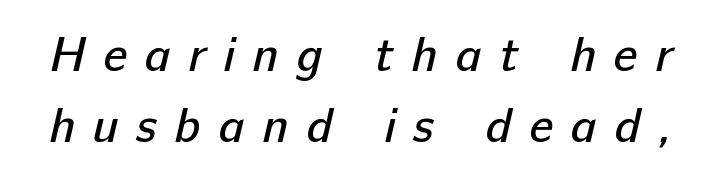
Does the type have serifs? No, each stem ends abruptly. Unbolded letterforms with no extra heft. Think of a printed novel: that variable character pitch is what you see here. Honestly, the letter spacing is so wide it's the main thing you notice. Type without underlining.
